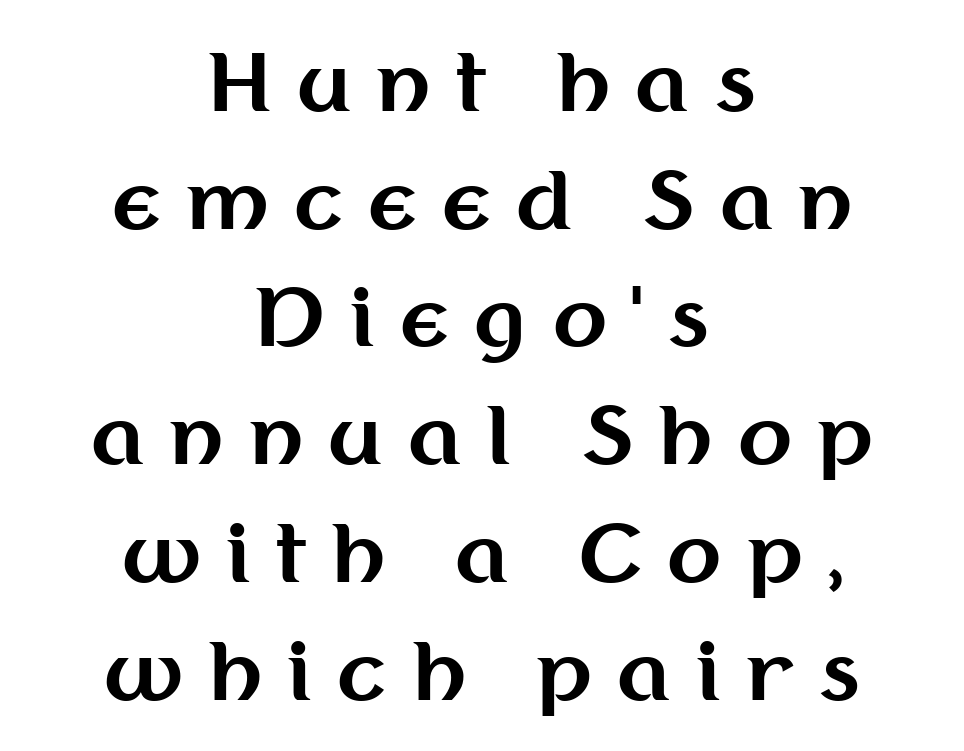
{"serif": "no", "italic": "no", "bold": "yes", "weight": "bold", "width": "normal", "stroke_contrast": "medium", "x_height": "medium", "monospaced": "no", "underline": "no", "align": "center", "line_spacing": "normal", "line_spacing_ratio": 1.49, "letter_spacing": "wide", "letter_spacing_em": 0.32, "glyph_px": 79}
